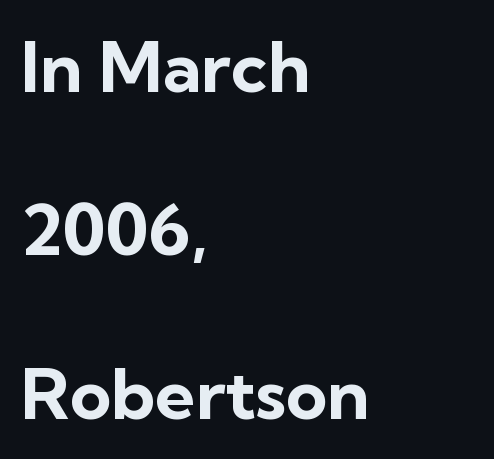
The image shows 71 px bold sans-serif type, upright; set left-aligned, loose line spacing (2.3x), normal letter spacing, not underlined; low stroke contrast and a medium x-height.
